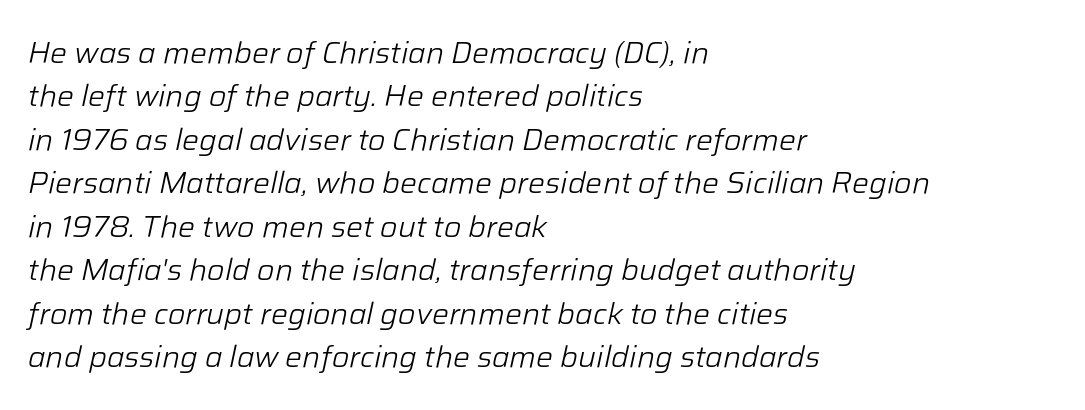
Q: Is the text bold? A: No.
Q: Is the text italic (slanted)? A: Yes, it leans right by about 12 degrees.
Q: Is the text underlined? A: No.
Q: How is the paragraph aligned? A: Left-aligned.
Q: Is the spacing between letters normal or unusually wide? A: Normal.
Q: Is the spacing between lines tight, normal or loose? A: Normal.
Q: Width (condensed, normal, or wide)? A: Normal.
Q: Stroke contrast? A: Low.
Q: x-height? A: Medium.
Q: Monospaced? A: No.
